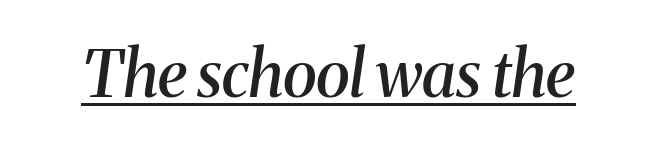
Look at the bottom of the vertical strokes: they flare into serifs here. Compared with typical body copy, the letter spacing here is the same. This rendering features underlined lettering. Do the characters align in a grid? No, the font is proportional. Notice the strokes are somewhat thickened but not fully heavy: this is a semibold. Yep, that's italic — everything's leaning.
